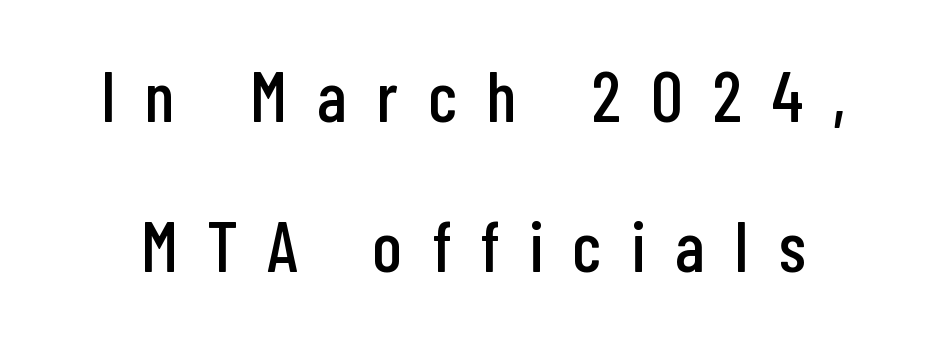
Q: Is the text italic (slanted)? A: No, it is upright.
Q: Is the typeface a serif or a sans-serif typeface? A: Sans-serif.
Q: Is the text underlined? A: No.
Q: Is the spacing between letters normal or unusually wide? A: Unusually wide.
Q: Is the spacing between lines tight, normal or loose? A: Loose.
Q: Width (condensed, normal, or wide)? A: Condensed.
Q: Stroke contrast? A: Low.
Q: x-height? A: Medium.
Q: Monospaced? A: No.
